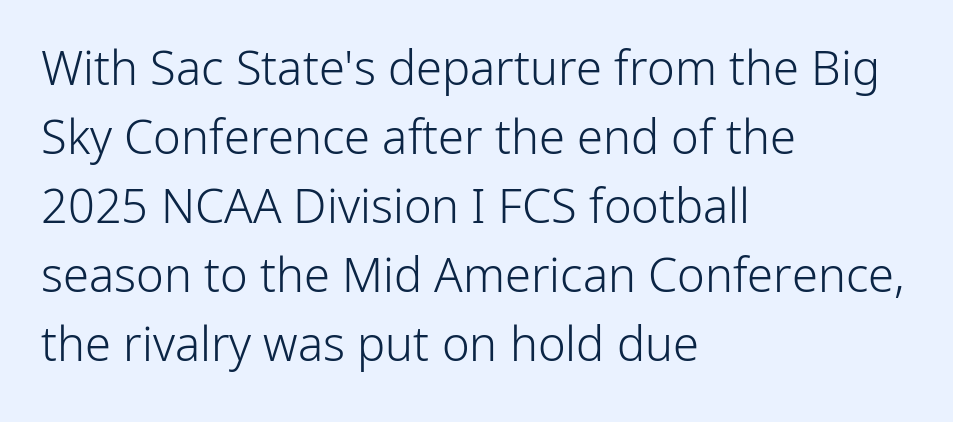
{"serif": "no", "italic": "no", "bold": "no", "weight": "light", "width": "normal", "stroke_contrast": "low", "x_height": "medium", "monospaced": "no", "underline": "no", "align": "left", "line_spacing": "normal", "line_spacing_ratio": 1.47, "letter_spacing": "normal", "letter_spacing_em": 0.0, "glyph_px": 47}
